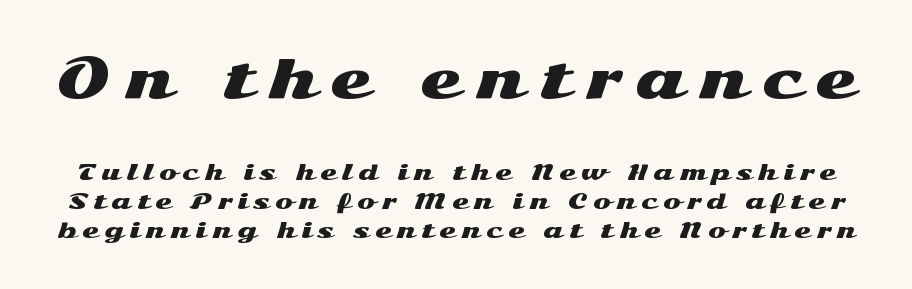
Q: Is the text italic (slanted)? A: Yes.
Q: Is the typeface a serif or a sans-serif typeface? A: Sans-serif.
Q: Is the text underlined? A: No.
Q: Is the spacing between letters normal or unusually wide? A: Unusually wide.
Q: Is the spacing between lines tight, normal or loose? A: Normal.
Q: Which block of text is set in a larger size, the first (top) or the second (bottom)? A: The first (top) one.
Q: Width (condensed, normal, or wide)? A: Wide.
Q: Stroke contrast? A: Medium.
Q: x-height? A: Medium.
Q: Monospaced? A: No.
